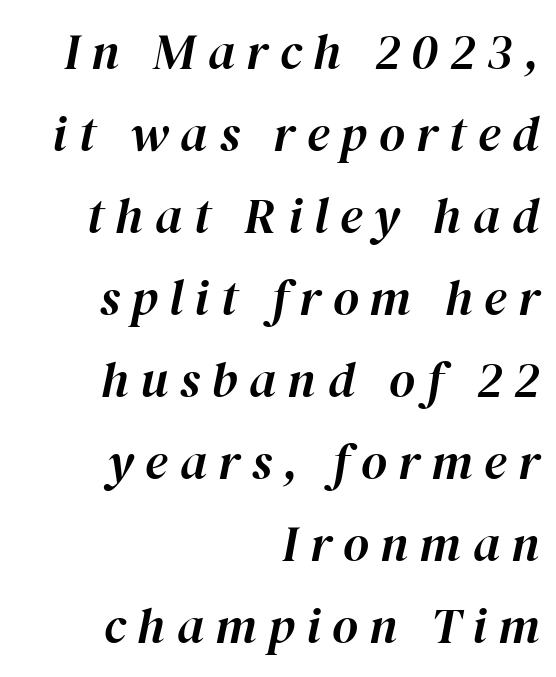
The image shows 50 px text type, italic (leaning right); set right-aligned, normal line spacing (1.64x), unusually wide letter spacing (+0.23 em), not underlined; high stroke contrast and a medium x-height.
